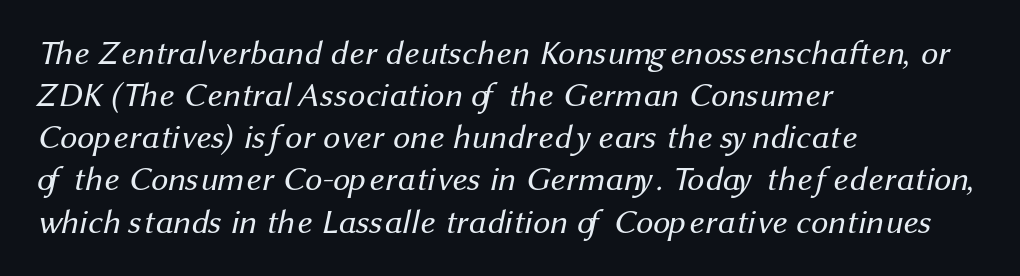
The image shows 34 px regular-weight sans-serif type; set left-aligned, line spacing 1.24x, normal letter spacing, not underlined; medium stroke contrast and a medium x-height.
